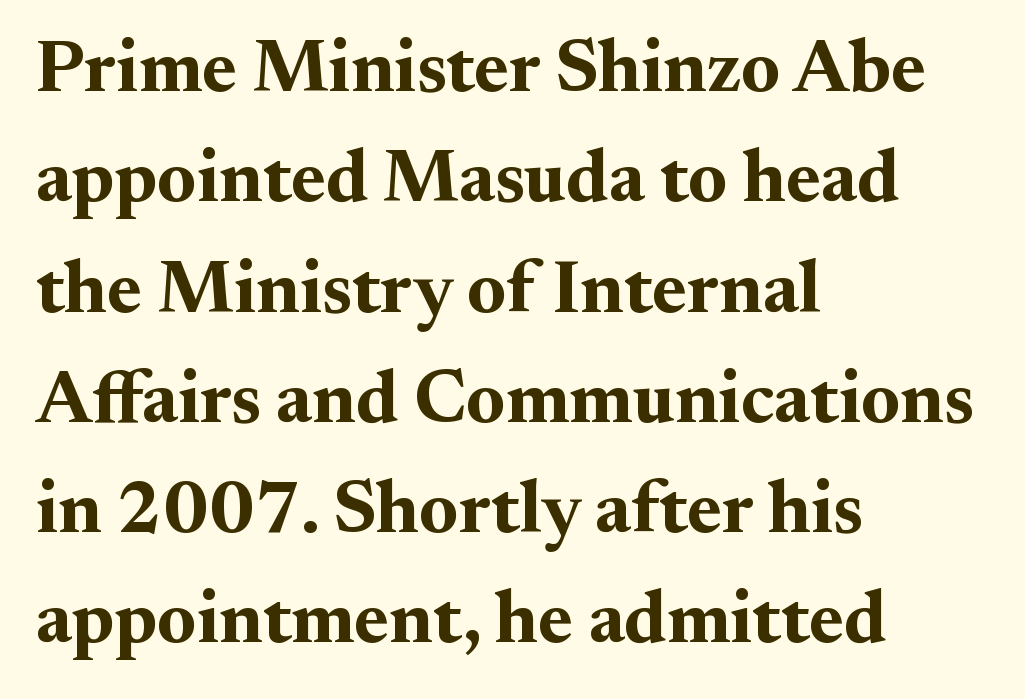
The image shows 74 px bold serif type, upright; set left-aligned, normal line spacing (1.49x), normal letter spacing, not underlined; medium stroke contrast and a small x-height.
